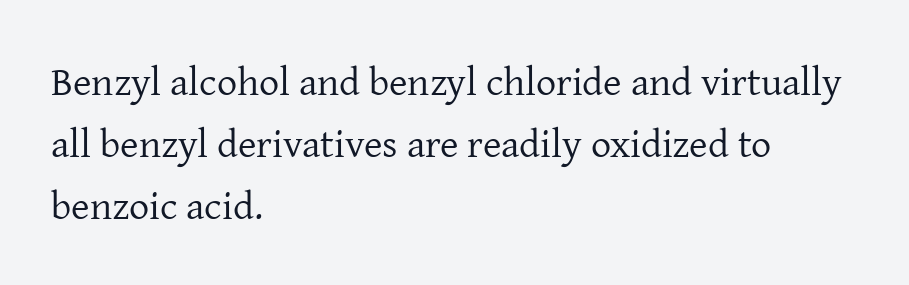
The image shows 40 px regular-weight serif type, upright; set left-aligned, normal line spacing (1.55x), normal letter spacing, not underlined; low stroke contrast and a medium x-height.
